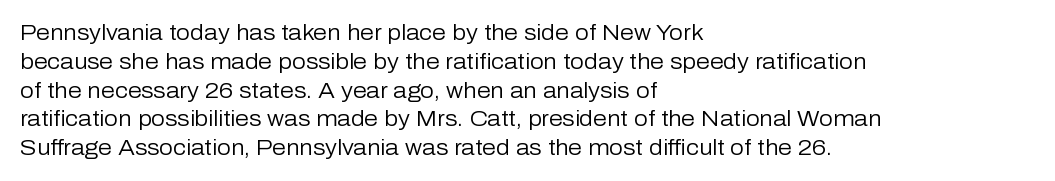
The image shows 22 px text type, upright; set left-aligned, normal line spacing (1.31x), normal letter spacing, not underlined.
